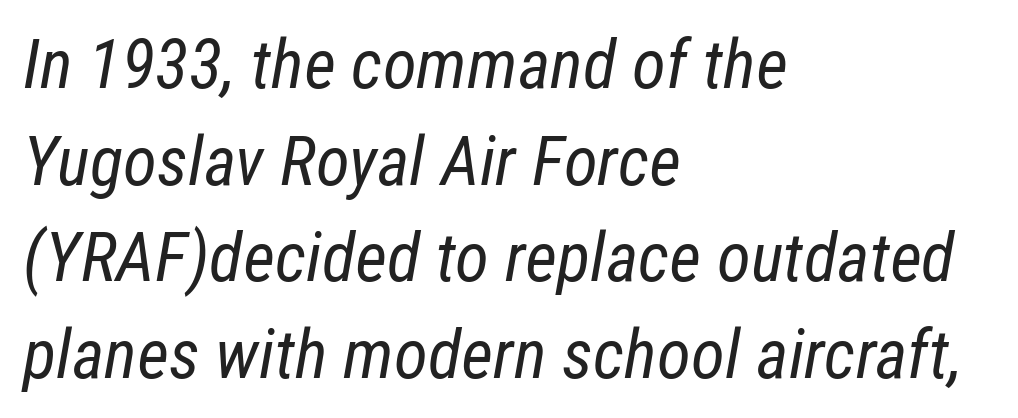
Q: Is the text bold? A: No.
Q: Is the text italic (slanted)? A: Yes, it leans right by about 12 degrees.
Q: Is the text underlined? A: No.
Q: How is the paragraph aligned? A: Left-aligned.
Q: Is the spacing between letters normal or unusually wide? A: Normal.
Q: Is the spacing between lines tight, normal or loose? A: Normal.
Q: Width (condensed, normal, or wide)? A: Condensed.
Q: Stroke contrast? A: Low.
Q: x-height? A: Medium.
Q: Monospaced? A: No.
